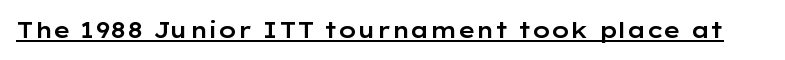
The image shows 22 px text type, upright; set normal letter spacing, underlined.
